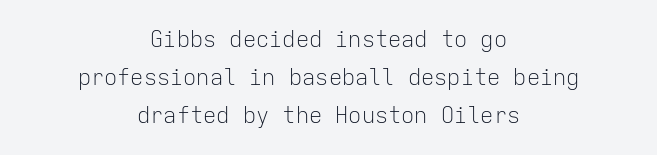
{"italic": "no", "bold": "no", "underline": "no", "align": "center", "line_spacing_ratio": 1.72, "letter_spacing": "normal", "letter_spacing_em": 0.0, "glyph_px": 22}
